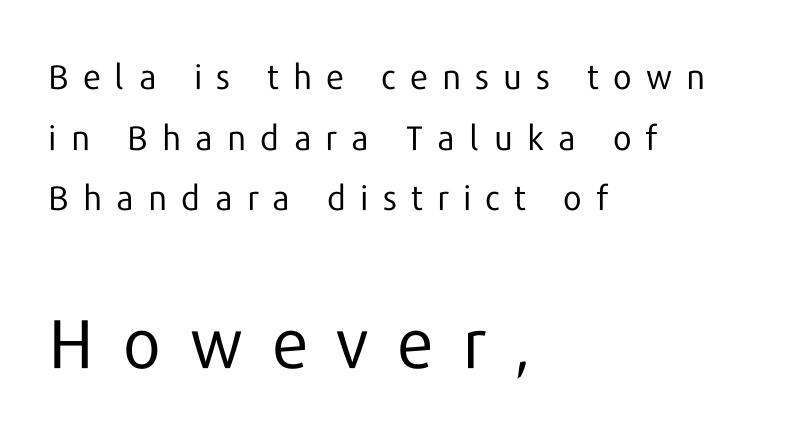
No letter is thick-stroked: the sample isn't bold. Think of a printed novel: that variable character pitch is what you see here. Ascenders rise straight up at ninety degrees. The tracking jumps out immediately: characters are airy and widely separated. Descender tails drop into unmarked territory. Check where the strokes stop: nothing finishes them off — pure sans.
